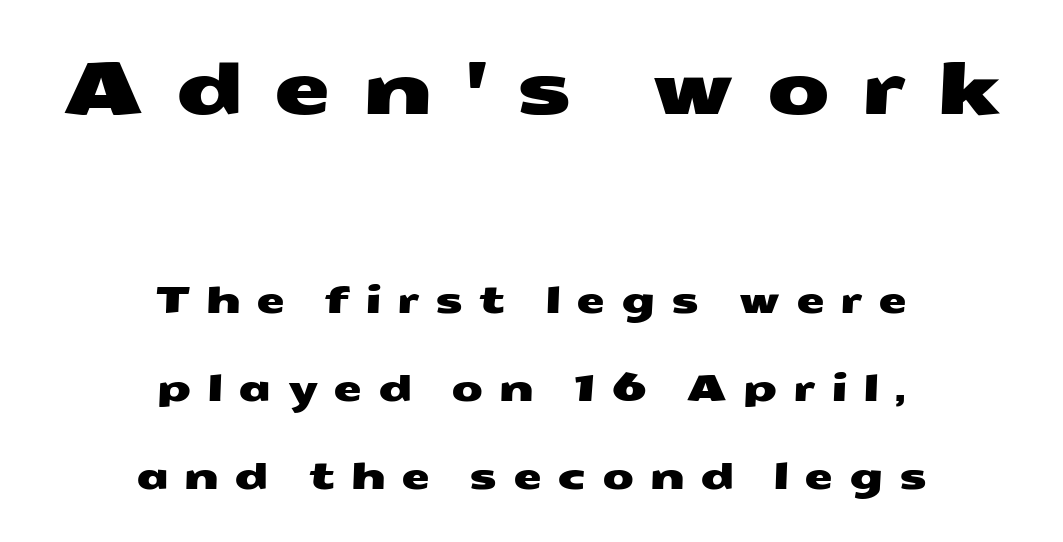
{"serif": "no", "width": "wide", "stroke_contrast": "medium", "x_height": "medium", "monospaced": "no", "underline": "no", "align": "center", "line_spacing": "loose", "line_spacing_ratio": 2.38, "letter_spacing": "wide", "letter_spacing_em": 0.41, "larger_block": "first", "size_ratio": 2.0, "glyph_px": 74}
